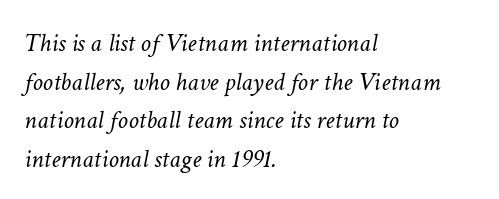
The image shows 26 px text type, italic (leaning right); set left-aligned, normal line spacing (1.49x), normal letter spacing, not underlined.
